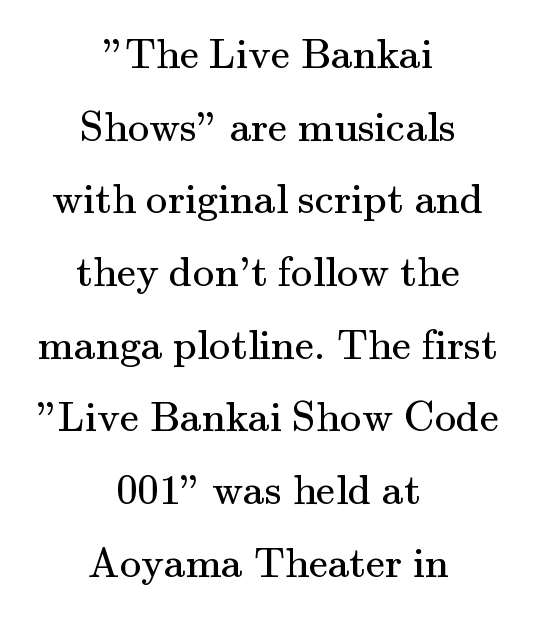
The specimen omits any rule beneath the text block's lines. The compositor balanced each line on the midline. The letters carry serifs — small finishing strokes at the ends of their stems. One glance says typical: line gaps are just what's usual.
